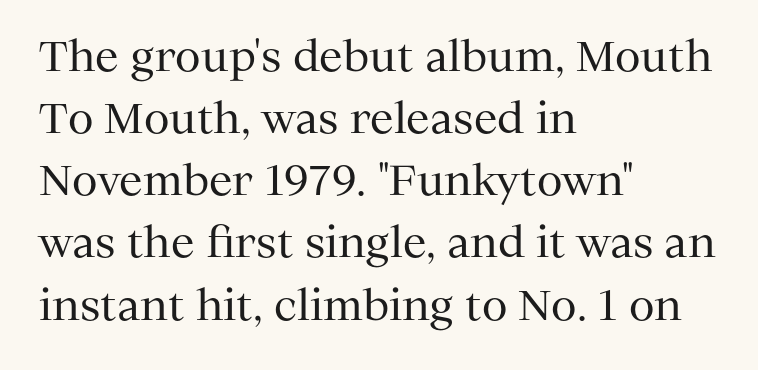
This sample is left-justified, so line endings fall wherever the words run out. The rendering uses natural spacing where letterforms have individual widths. Stroke terminals: seriffed. Reading down the column, the eye jumps a familiar distance to each next line. This is not heavy type; no bold has been used. Compared with typical body copy, the letter spacing here is the same.
